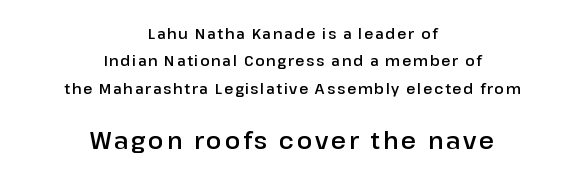
The strip under each line holds only bare page. In CSS terms this would be text-align: center. Here the second block reads like a headline and the first like body copy. Baseline-to-baseline distance is far greater than the letter height. Do the letters lean? They stand straight.
